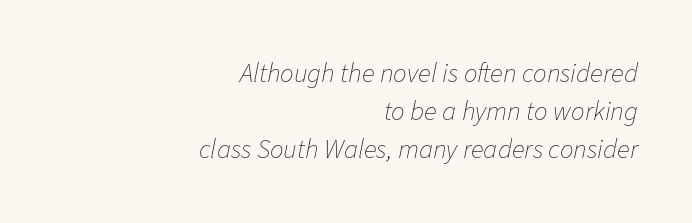
Quick note: underline off. The paragraph shown leans on its right margin. Vertical spacing — default. The characters are drawn with everyday or finer stroke widths.
